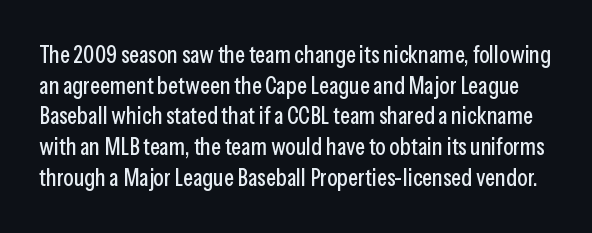
{"italic": "no", "underline": "no", "line_spacing": "normal", "line_spacing_ratio": 1.28, "letter_spacing": "normal", "letter_spacing_em": 0.0, "glyph_px": 24}
